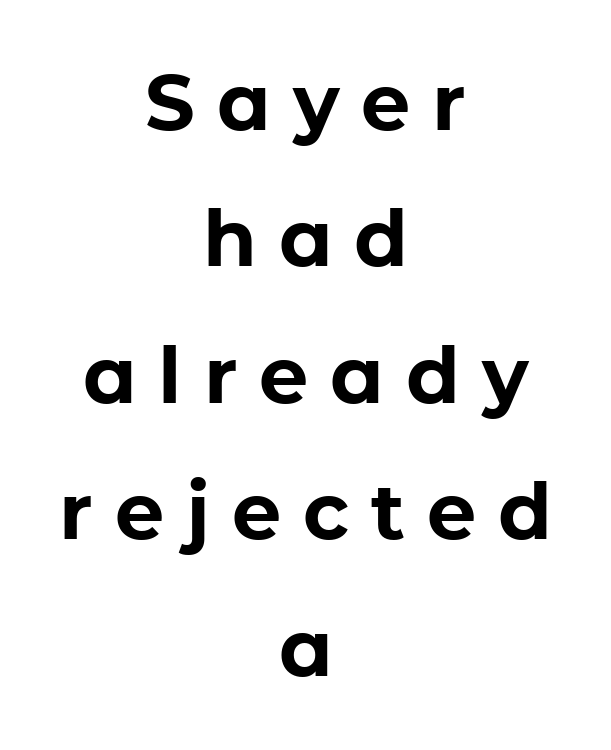
The image shows 78 px bold sans-serif type, upright; set centered, line spacing 1.75x, unusually wide letter spacing (+0.28 em), not underlined; low stroke contrast and a medium x-height.
